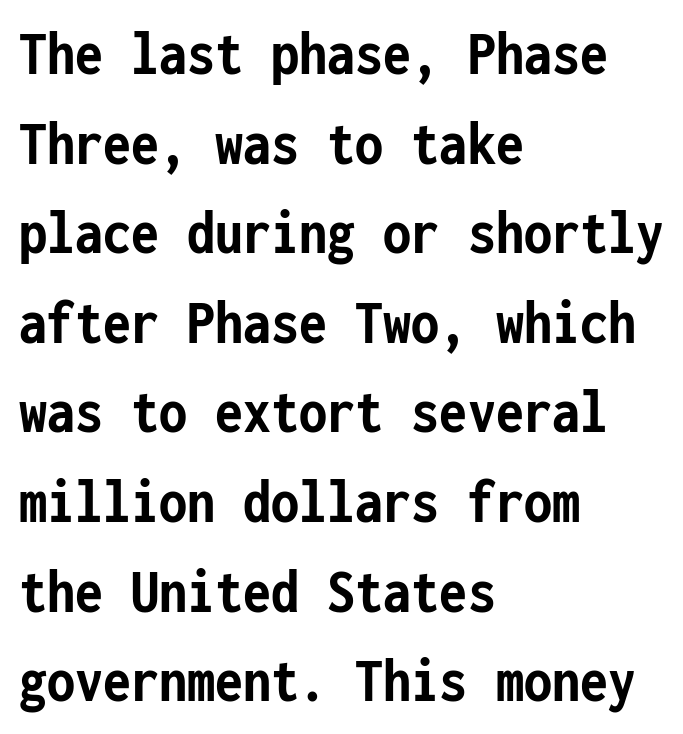
{"serif": "no", "italic": "no", "bold": "yes", "weight": "semibold", "width": "condensed", "stroke_contrast": "low", "x_height": "medium", "monospaced": "yes", "underline": "no", "align": "left", "line_spacing": "normal", "line_spacing_ratio": 1.4, "letter_spacing": "normal", "letter_spacing_em": 0.0, "glyph_px": 64}
